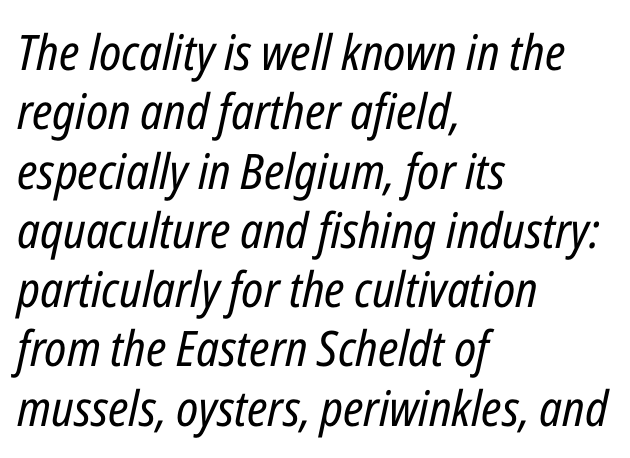
The image shows 49 px regular-weight, condensed type, italic (leaning right); set left-aligned, line spacing 1.21x, normal letter spacing, not underlined; low stroke contrast and a medium x-height.
